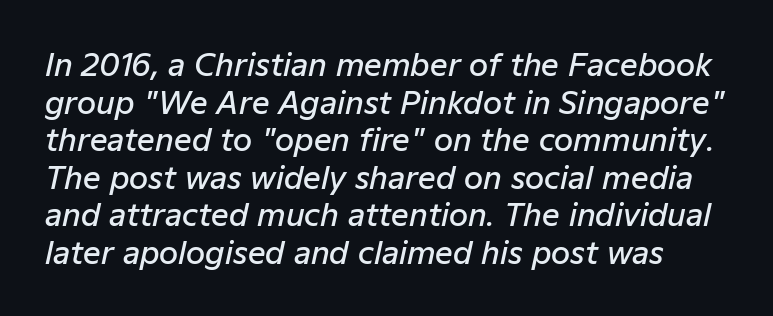
Q: Is the text bold? A: Semi-bold.
Q: Is the text italic (slanted)? A: Yes, it leans right by about 12 degrees.
Q: Is the text underlined? A: No.
Q: Is the spacing between letters normal or unusually wide? A: Normal.
Q: Width (condensed, normal, or wide)? A: Normal.
Q: Stroke contrast? A: Low.
Q: x-height? A: Medium.
Q: Monospaced? A: No.
